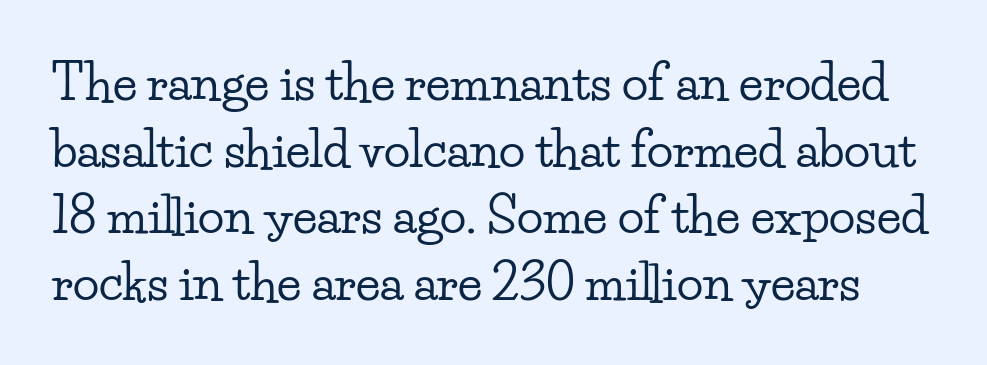
Q: Is the text italic (slanted)? A: No, it is upright.
Q: Is the typeface a serif or a sans-serif typeface? A: Serif.
Q: Is the text underlined? A: No.
Q: Is the spacing between letters normal or unusually wide? A: Normal.
Q: Is the spacing between lines tight, normal or loose? A: Normal.
Q: Width (condensed, normal, or wide)? A: Wide.
Q: Stroke contrast? A: Low.
Q: x-height? A: Small.
Q: Monospaced? A: No.
